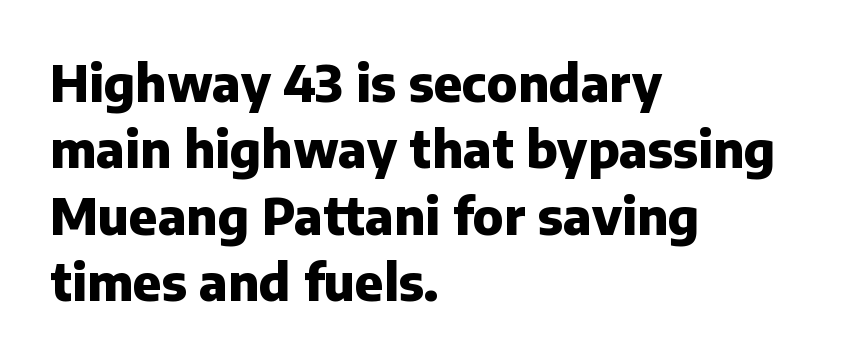
Q: Is the text bold? A: Yes.
Q: Is the text italic (slanted)? A: No, it is upright.
Q: Is the typeface a serif or a sans-serif typeface? A: Sans-serif.
Q: Is the text underlined? A: No.
Q: How is the paragraph aligned? A: Left-aligned.
Q: Is the spacing between letters normal or unusually wide? A: Normal.
Q: Is the spacing between lines tight, normal or loose? A: Normal.
Q: Width (condensed, normal, or wide)? A: Normal.
Q: Stroke contrast? A: Low.
Q: x-height? A: Medium.
Q: Monospaced? A: No.
